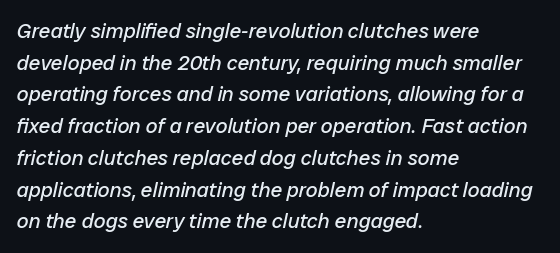
{"italic": "yes", "lean": "right", "slant_degrees": 12, "bold": "no", "underline": "no", "align": "left", "line_spacing": "normal", "line_spacing_ratio": 1.51, "letter_spacing": "normal", "letter_spacing_em": 0.0, "glyph_px": 21}
